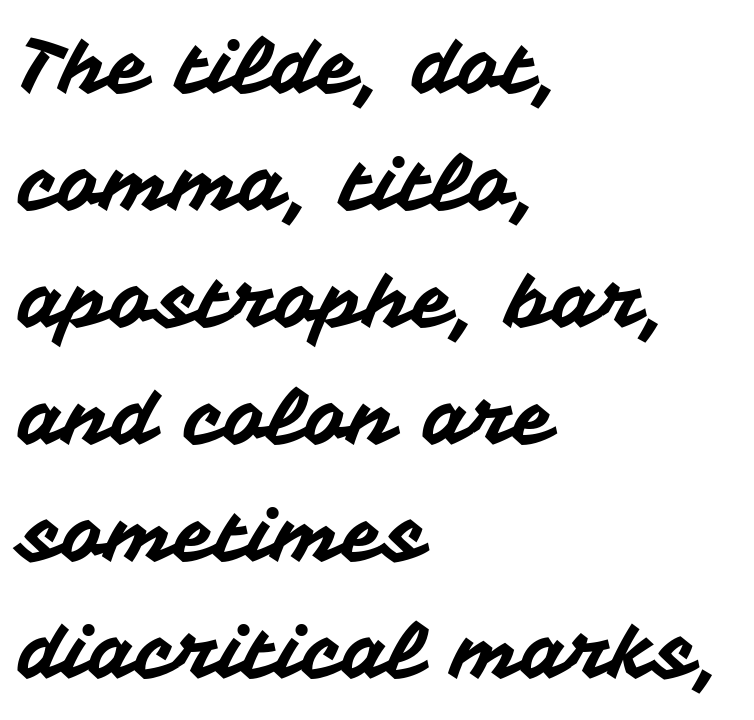
Q: Is the text italic (slanted)? A: Yes.
Q: Is the typeface a serif or a sans-serif typeface? A: Sans-serif.
Q: Is the text underlined? A: No.
Q: How is the paragraph aligned? A: Left-aligned.
Q: Is the spacing between letters normal or unusually wide? A: Normal.
Q: Is the spacing between lines tight, normal or loose? A: Normal.
Q: Width (condensed, normal, or wide)? A: Normal.
Q: Stroke contrast? A: Medium.
Q: x-height? A: Medium.
Q: Monospaced? A: No.
